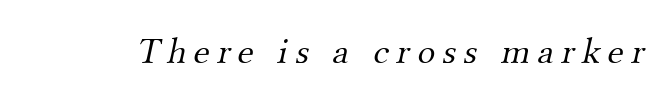
Q: Is the text bold? A: No.
Q: Is the typeface a serif or a sans-serif typeface? A: Serif.
Q: Is the text underlined? A: No.
Q: Is the spacing between letters normal or unusually wide? A: Unusually wide.
Q: Width (condensed, normal, or wide)? A: Normal.
Q: Stroke contrast? A: Medium.
Q: x-height? A: Small.
Q: Monospaced? A: No.
